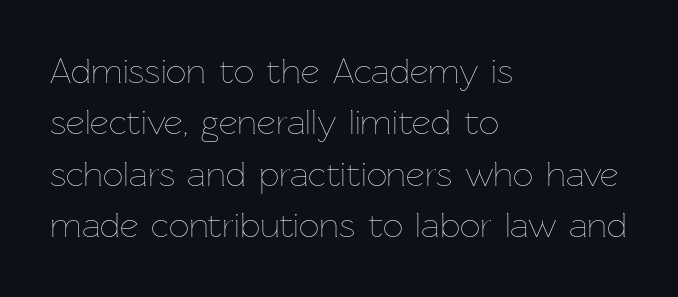
The image shows 36 px thin type, upright; set left-aligned, normal line spacing (1.43x), normal letter spacing, not underlined; low stroke contrast and a medium x-height.
